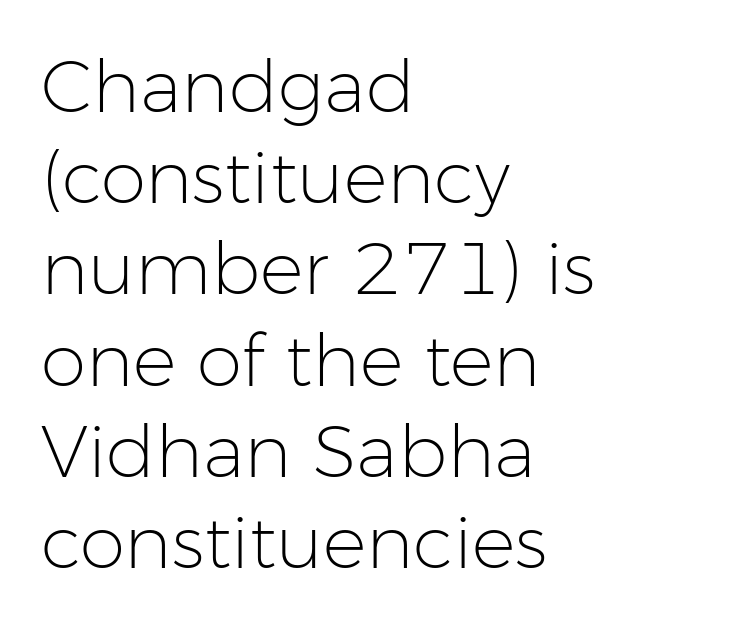
{"serif": "no", "italic": "no", "bold": "no", "weight": "light", "width": "normal", "stroke_contrast": "low", "x_height": "medium", "monospaced": "no", "underline": "no", "align": "left", "line_spacing": "normal", "line_spacing_ratio": 1.25, "letter_spacing": "normal", "letter_spacing_em": 0.0, "glyph_px": 73}
